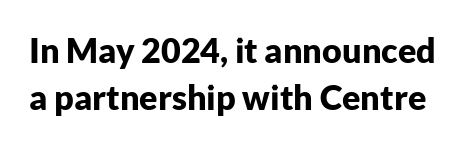
Pretty heavy lettering here — definitely bold. What stands out about the letter spacing? Nothing — it is the standard amount. Serifs: no, the terminals of the letterforms are clean. Posture: vertical. You could not count columns in this text — the font is proportionally spaced.
